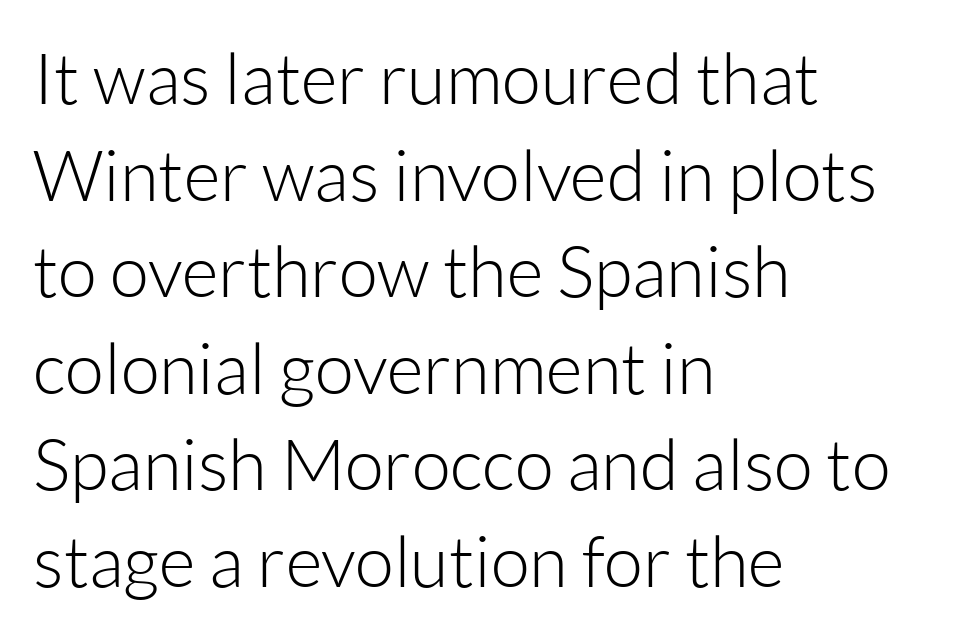
{"serif": "no", "italic": "no", "bold": "no", "weight": "light", "width": "normal", "stroke_contrast": "low", "x_height": "medium", "monospaced": "no", "underline": "no", "align": "left", "line_spacing": "normal", "line_spacing_ratio": 1.36, "letter_spacing": "normal", "letter_spacing_em": 0.0, "glyph_px": 71}
